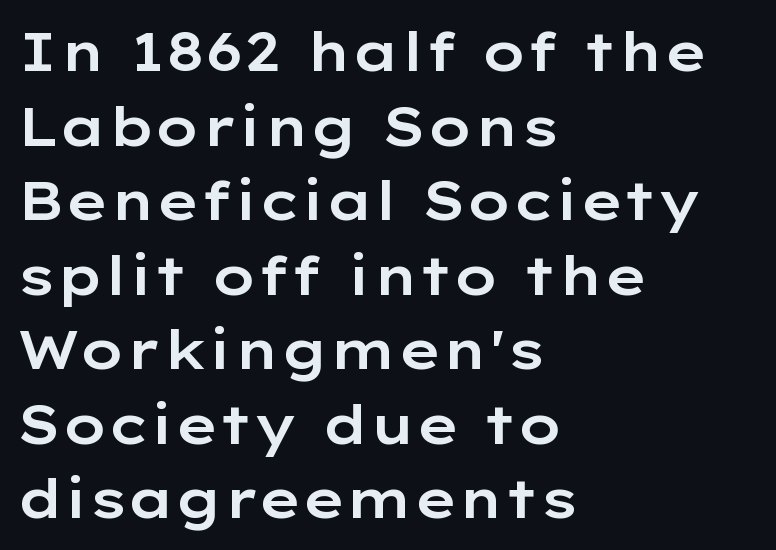
Q: Is the text italic (slanted)? A: No, it is upright.
Q: Is the typeface a serif or a sans-serif typeface? A: Sans-serif.
Q: Is the text underlined? A: No.
Q: How is the paragraph aligned? A: Left-aligned.
Q: Is the spacing between letters normal or unusually wide? A: Normal.
Q: Is the spacing between lines tight, normal or loose? A: Normal.
Q: Width (condensed, normal, or wide)? A: Wide.
Q: Stroke contrast? A: Low.
Q: x-height? A: Medium.
Q: Monospaced? A: No.
